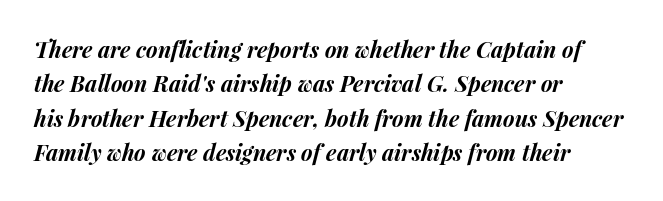
The image shows 22 px bold type, italic (leaning right); set left-aligned, normal line spacing (1.56x), normal letter spacing, not underlined.
